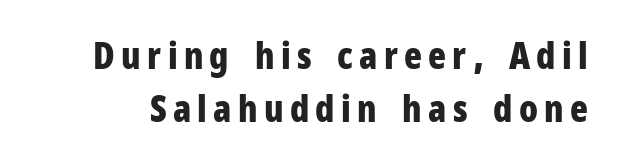
This is heavy type, rendered in bold. The block of text has a typical density, with ordinary space between rows. Just letters on the line, the space beneath them empty. Spacing verdict: proportional, widths tailored to each character.
